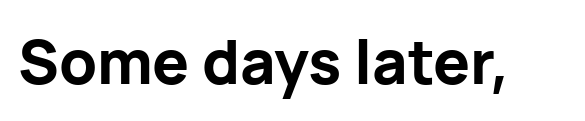
Q: Is the text bold? A: Yes.
Q: Is the text italic (slanted)? A: No, it is upright.
Q: Is the typeface a serif or a sans-serif typeface? A: Sans-serif.
Q: Is the text underlined? A: No.
Q: Is the spacing between letters normal or unusually wide? A: Normal.
Q: Width (condensed, normal, or wide)? A: Normal.
Q: Stroke contrast? A: Low.
Q: x-height? A: Medium.
Q: Monospaced? A: No.
